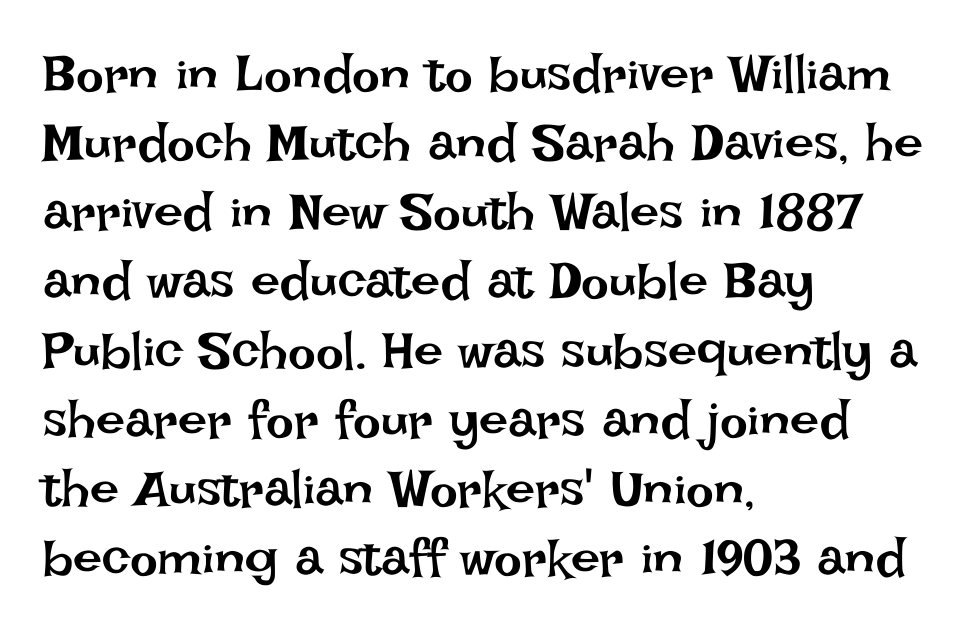
Notice how the stems are strictly vertical — no italics here. Caption: multi-line text, flush left, ragged right. If you measured baseline to baseline, you'd find a middling distance. Think standard paragraph weight, or any step lighter than that.
